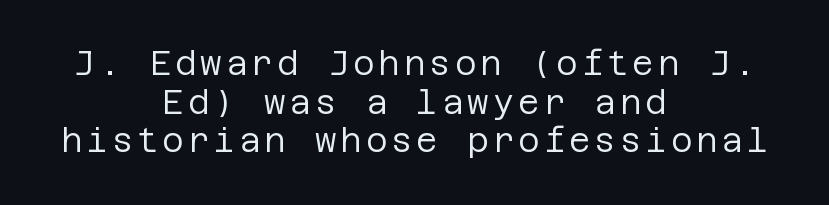
Is there any slant? The stems are plumb. Horizontally, the lines are justified to the midpoint only. Nope, no serifs anywhere on these letters. The letterforms sit at book weight or below. Each row of text sits above clean, open space.
